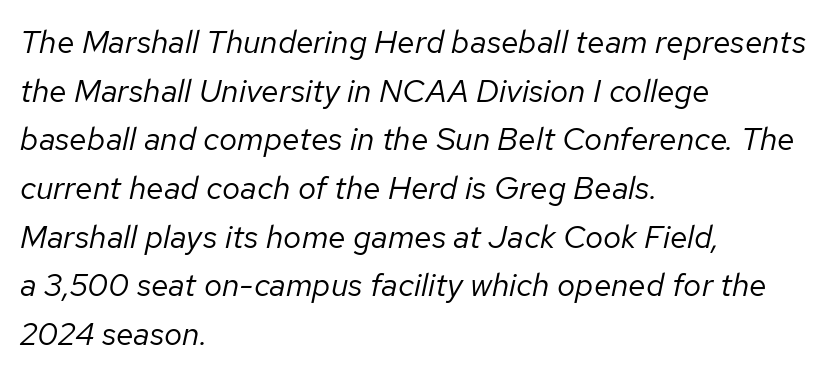
The image shows 32 px regular-weight type, italic (leaning right); set left-aligned, normal line spacing (1.52x), normal letter spacing, not underlined; low stroke contrast and a medium x-height.
